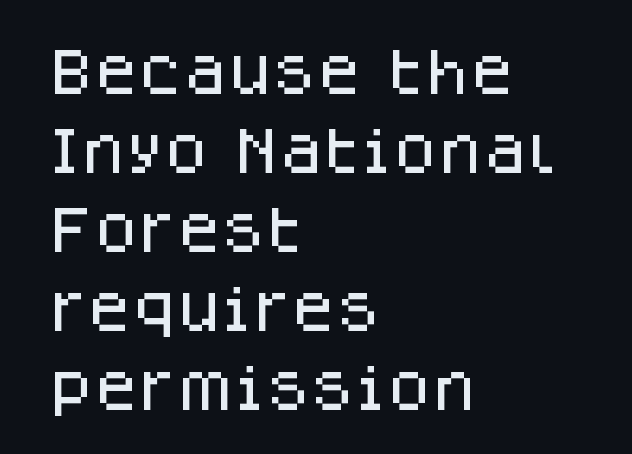
Q: Is the text italic (slanted)? A: No, it is upright.
Q: Is the typeface a serif or a sans-serif typeface? A: Sans-serif.
Q: Is the text underlined? A: No.
Q: How is the paragraph aligned? A: Left-aligned.
Q: Is the spacing between letters normal or unusually wide? A: Normal.
Q: Is the spacing between lines tight, normal or loose? A: Normal.
Q: Width (condensed, normal, or wide)? A: Normal.
Q: Stroke contrast? A: Low.
Q: x-height? A: Large.
Q: Monospaced? A: No.
